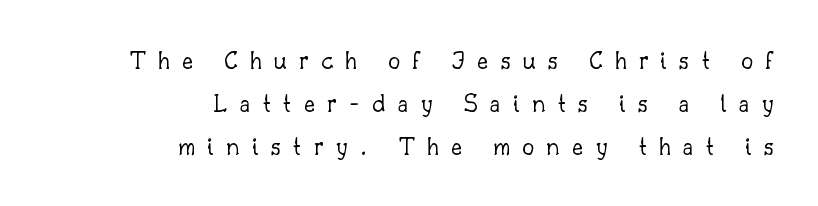
Q: Is the text bold? A: No.
Q: Is the text italic (slanted)? A: No, it is upright.
Q: Is the text underlined? A: No.
Q: How is the paragraph aligned? A: Right-aligned.
Q: Is the spacing between letters normal or unusually wide? A: Unusually wide.
Q: Is the spacing between lines tight, normal or loose? A: Normal.
